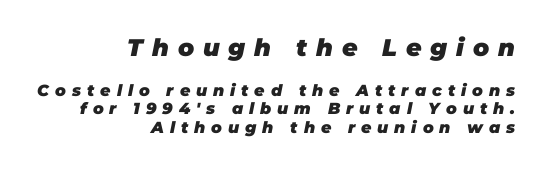
Q: Is the text bold? A: Yes.
Q: Is the text italic (slanted)? A: Yes, it leans right by about 11 degrees.
Q: Is the text underlined? A: No.
Q: How is the paragraph aligned? A: Right-aligned.
Q: Is the spacing between letters normal or unusually wide? A: Unusually wide.
Q: Which block of text is set in a larger size, the first (top) or the second (bottom)? A: The first (top) one.
